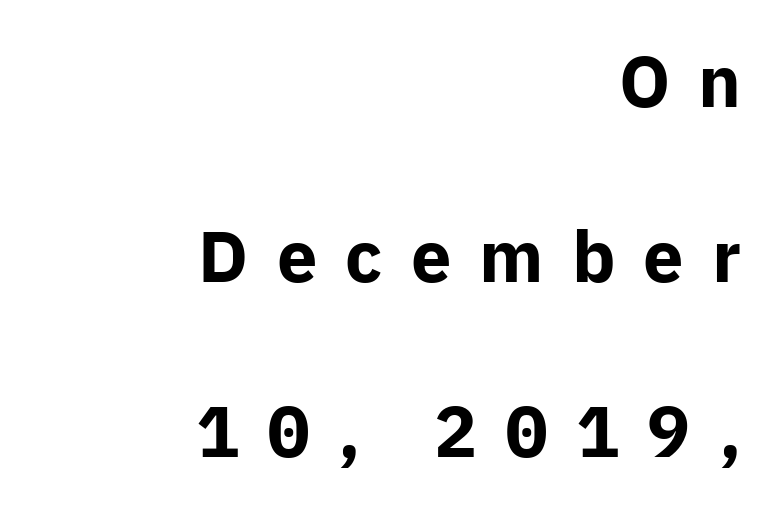
{"serif": "no", "italic": "no", "bold": "yes", "weight": "bold", "width": "normal", "stroke_contrast": "low", "x_height": "medium", "monospaced": "no", "underline": "no", "align": "right", "line_spacing": "loose", "line_spacing_ratio": 2.43, "letter_spacing": "wide", "letter_spacing_em": 0.39, "glyph_px": 72}
